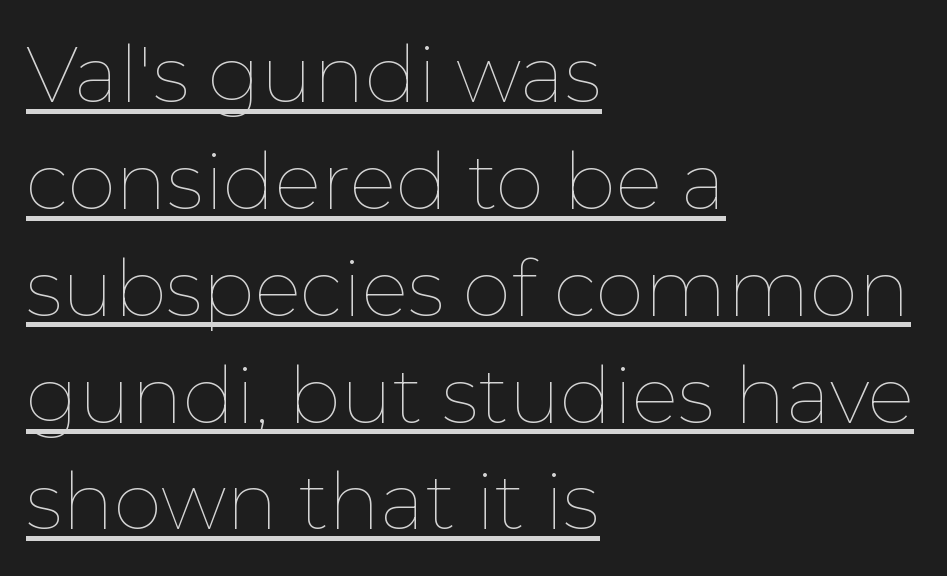
{"italic": "no", "bold": "no", "weight": "thin", "width": "normal", "stroke_contrast": "low", "x_height": "medium", "monospaced": "no", "underline": "yes", "align": "left", "line_spacing": "normal", "line_spacing_ratio": 1.37, "letter_spacing": "normal", "letter_spacing_em": 0.0, "glyph_px": 78}
